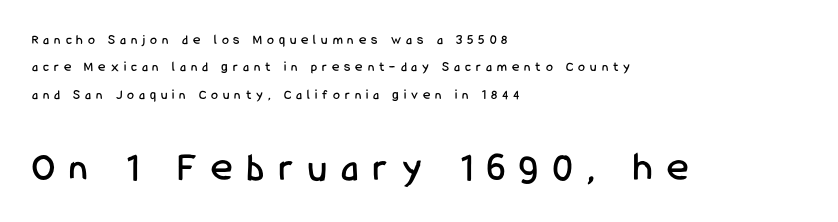
The letters advance in unequal steps, a hallmark of proportional type. You can tell it's not italic because the verticals are truly vertical. Layout note: lines flush left. The second block has been scaled up relative to the first. Examine the stroke ends and you'll find no serifs. Words float on clear page, feet unadorned.
